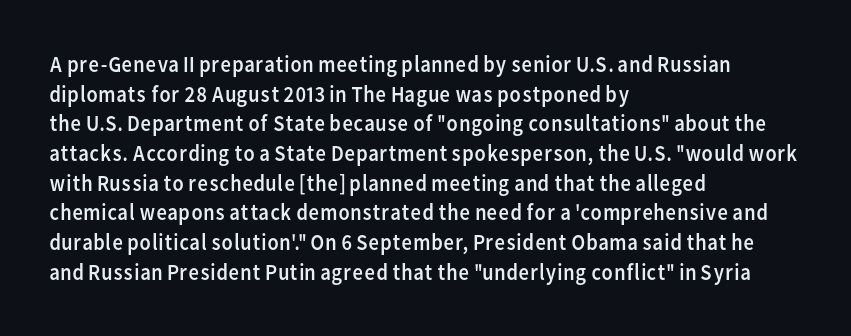
{"italic": "no", "bold": "no", "underline": "no", "align": "left", "line_spacing": "normal", "line_spacing_ratio": 1.29, "letter_spacing": "normal", "letter_spacing_em": 0.0, "glyph_px": 23}
